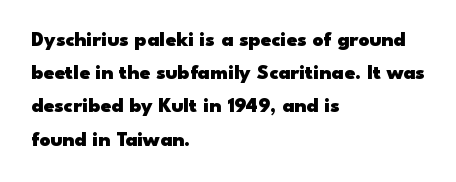
The font is running at its bold setting. Letters rest on an invisible, unmarked baseline. Students, note that the glyphs here touch the page at normal intervals. The rendering anchors every line to the left-hand side.
